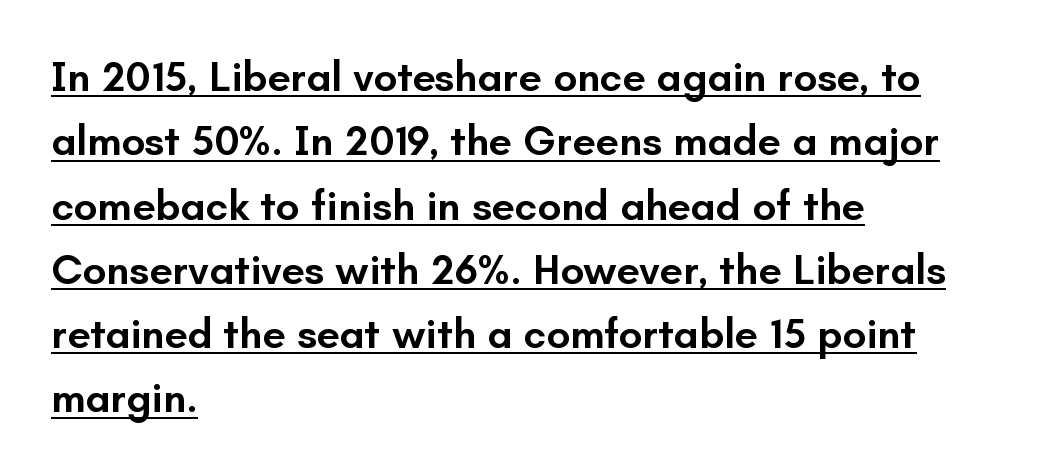
The image shows 42 px semibold sans-serif type, upright; set left-aligned, normal line spacing (1.53x), normal letter spacing, underlined; low stroke contrast and a small x-height.
